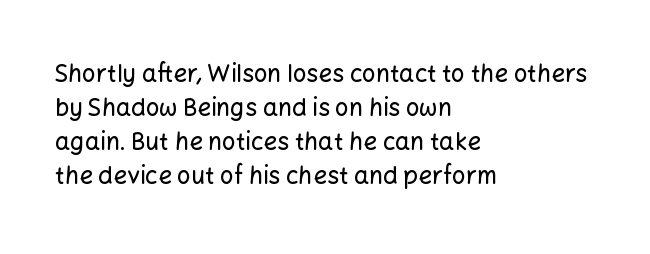
The image shows 24 px text type, upright; set left-aligned, normal line spacing (1.42x), normal letter spacing, not underlined.
